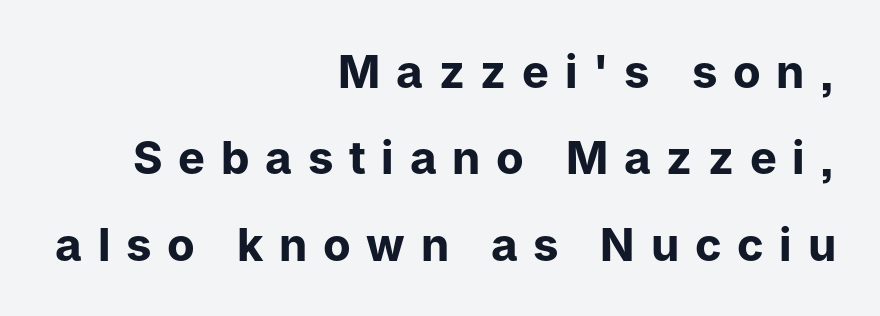
The image shows 45 px bold sans-serif type, upright; set right-aligned, loose line spacing (1.92x), unusually wide letter spacing (+0.35 em), not underlined; low stroke contrast and a medium x-height.
